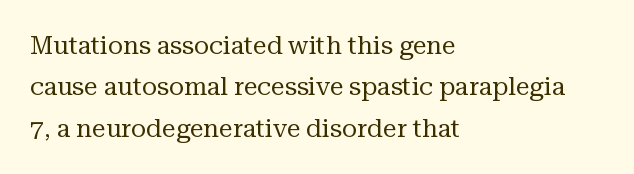
These lines stack with their left ends in a neat column. A typesetter would mark this as roman, not italic. The string is rendered with underlining switched off. Regarding leading, the lines here are spaced in the standard way.
